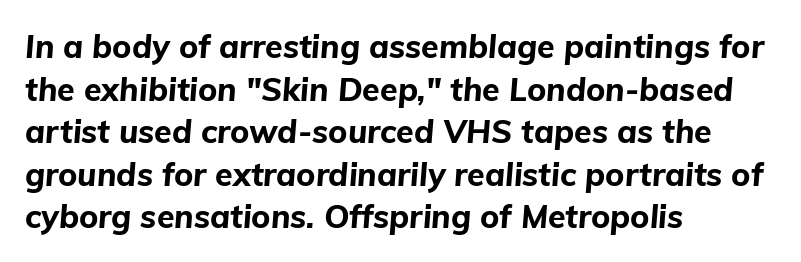
{"italic": "yes", "lean": "right", "slant_degrees": 5, "bold": "yes", "weight": "bold", "width": "normal", "stroke_contrast": "low", "x_height": "medium", "monospaced": "no", "underline": "no", "align": "left", "line_spacing": "normal", "line_spacing_ratio": 1.33, "letter_spacing": "normal", "letter_spacing_em": 0.0, "glyph_px": 32}
